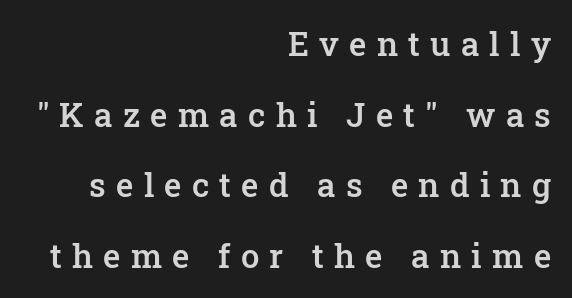
{"serif": "yes", "italic": "no", "bold": "semi", "weight": "semibold", "width": "normal", "stroke_contrast": "low", "x_height": "medium", "monospaced": "no", "underline": "no", "align": "right", "line_spacing": "loose", "line_spacing_ratio": 2.14, "letter_spacing": "wide", "letter_spacing_em": 0.31, "glyph_px": 33}
